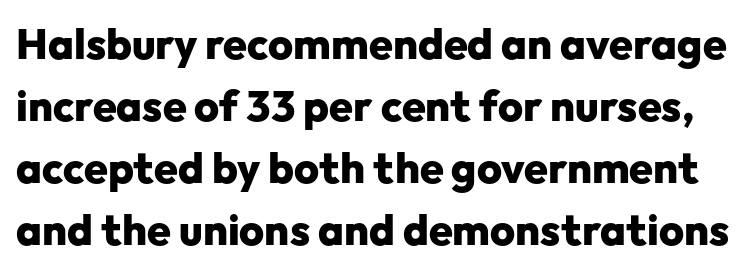
The image shows 43 px heavy sans-serif type, upright; set normal line spacing (1.44x), normal letter spacing, not underlined; low stroke contrast and a medium x-height.
